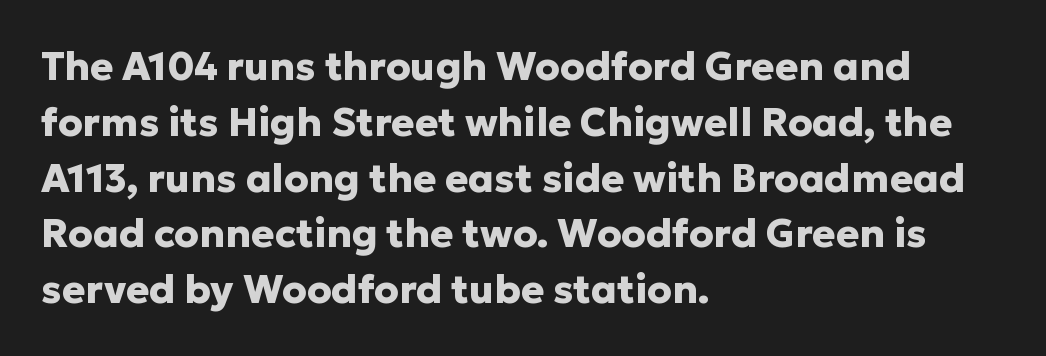
The image shows 39 px heavy sans-serif type, upright; set left-aligned, normal line spacing (1.43x), normal letter spacing, not underlined; low stroke contrast and a medium x-height.
